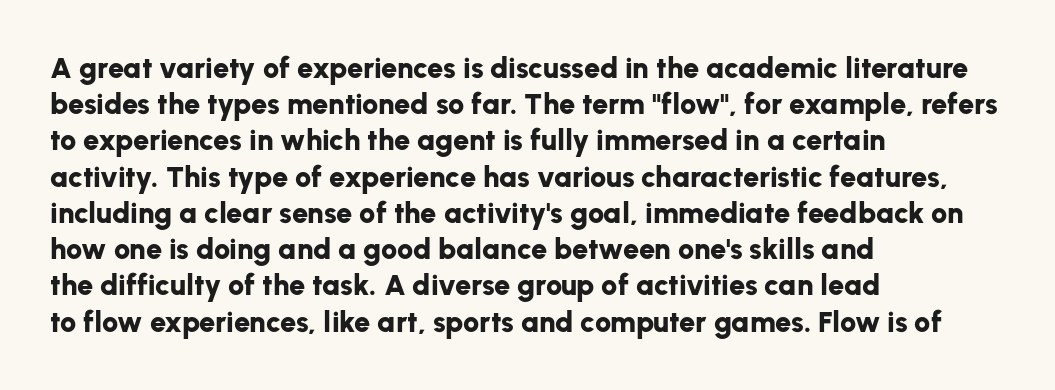
{"serif": "no", "italic": "no", "bold": "yes", "weight": "bold", "width": "normal", "stroke_contrast": "low", "x_height": "medium", "monospaced": "no", "underline": "no", "align": "left", "line_spacing": "normal", "line_spacing_ratio": 1.25, "letter_spacing": "normal", "letter_spacing_em": 0.0, "glyph_px": 29}
